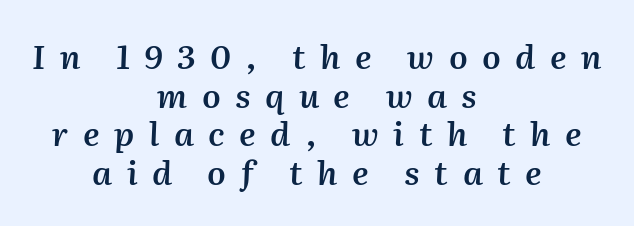
Q: Is the text bold? A: Semi-bold.
Q: Is the text italic (slanted)? A: Yes, it leans right by about 2 degrees.
Q: Is the text underlined? A: No.
Q: How is the paragraph aligned? A: Centered.
Q: Is the spacing between letters normal or unusually wide? A: Unusually wide.
Q: Width (condensed, normal, or wide)? A: Normal.
Q: Stroke contrast? A: Medium.
Q: x-height? A: Medium.
Q: Monospaced? A: No.
